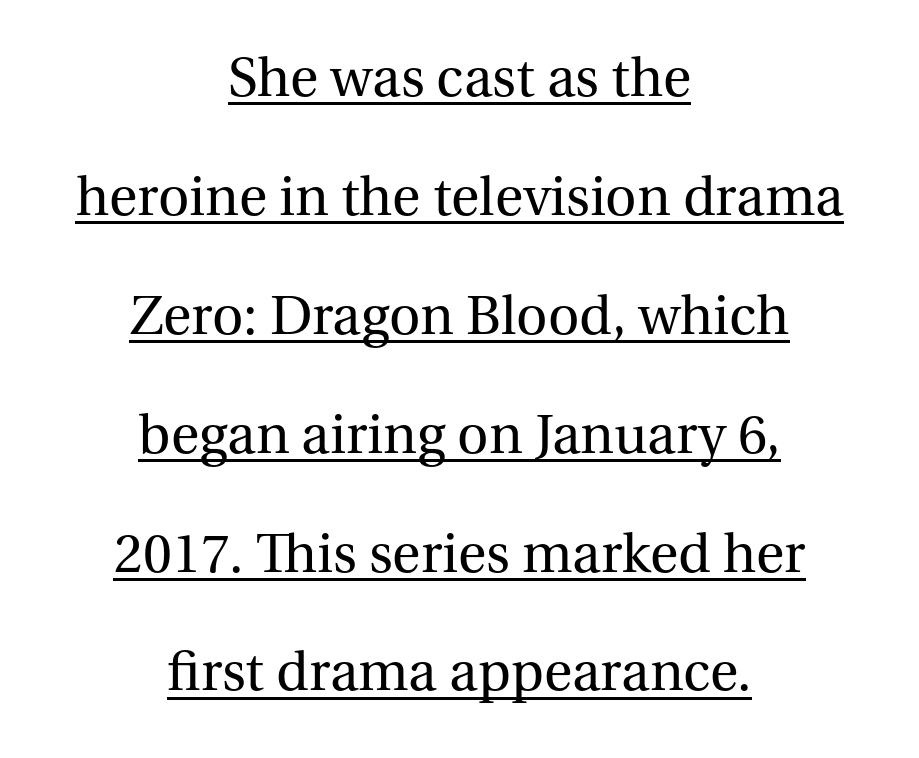
The image shows 58 px regular-weight serif type, upright; set centered, loose line spacing (2.05x), normal letter spacing, underlined; medium stroke contrast and a medium x-height.
